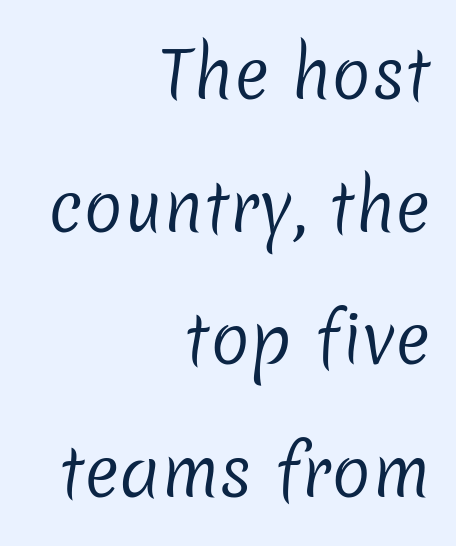
Are there feet on the stems? There aren't — it's a sans. Unmarked baselines from the first word to the last. The passage is arranged like a letterhead date or caption credit — flush right. Weight: regular or lighter. Look at the tracking — it's just the regular setting, nothing added.
